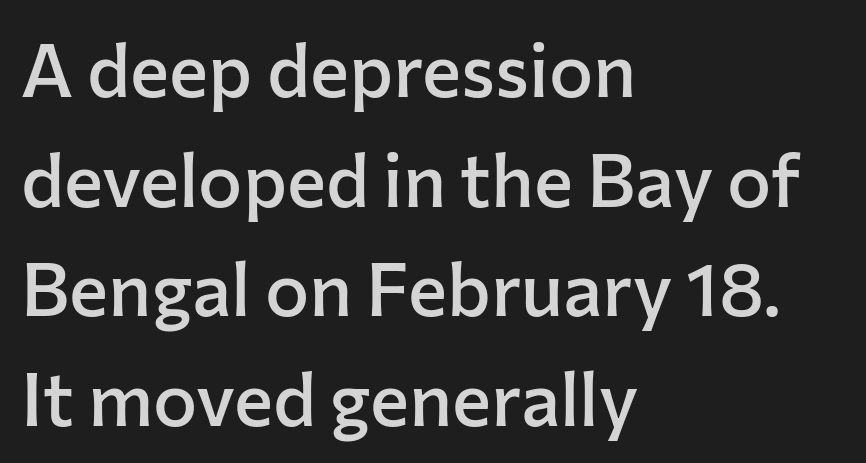
{"serif": "no", "italic": "no", "bold": "semi", "weight": "semibold", "width": "normal", "stroke_contrast": "low", "x_height": "medium", "monospaced": "no", "underline": "no", "align": "left", "line_spacing": "normal", "line_spacing_ratio": 1.48, "letter_spacing": "normal", "letter_spacing_em": 0.0, "glyph_px": 74}
